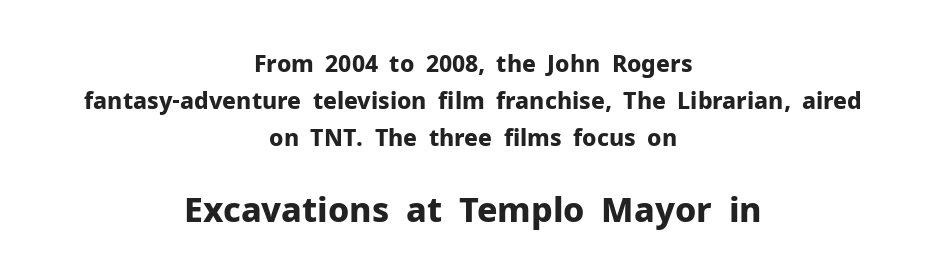
The image shows 34 px bold sans-serif type, upright; set centered, normal line spacing (1.6x), normal letter spacing, not underlined; the second (bottom) block is 1.48x larger; low stroke contrast and a medium x-height.
